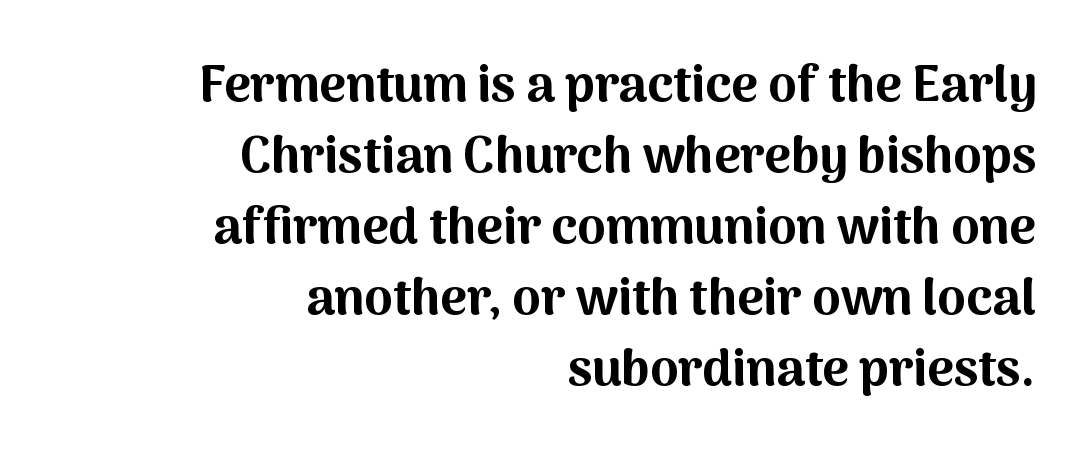
{"serif": "no", "italic": "no", "bold": "yes", "weight": "bold", "width": "normal", "stroke_contrast": "medium", "x_height": "medium", "monospaced": "no", "underline": "no", "align": "right", "line_spacing": "normal", "line_spacing_ratio": 1.39, "letter_spacing": "normal", "letter_spacing_em": 0.0, "glyph_px": 51}
